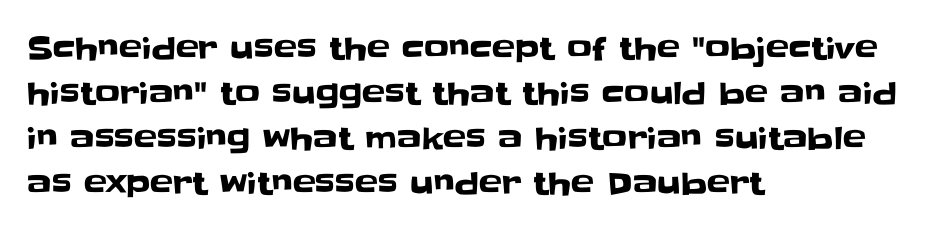
What's the leading like? Ordinary, nothing unusual. There is no visible air inserted between adjacent glyphs. These lines are composed in type without serifs. In CSS terms this would be text-align: left. Quick note: not italic, upright.
